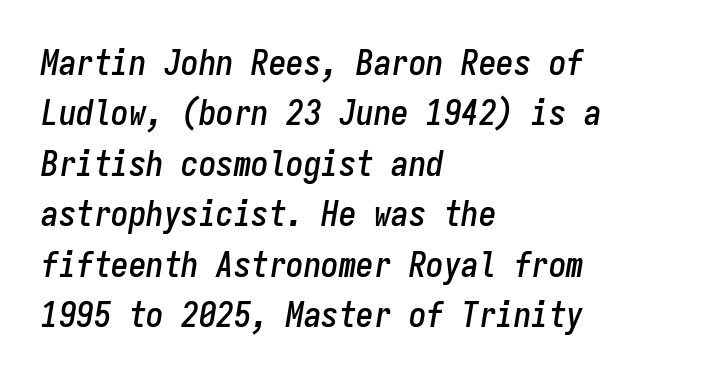
{"italic": "yes", "lean": "right", "slant_degrees": 9, "width": "condensed", "stroke_contrast": "low", "x_height": "medium", "monospaced": "yes", "underline": "no", "align": "left", "line_spacing": "normal", "line_spacing_ratio": 1.44, "letter_spacing": "normal", "letter_spacing_em": 0.0, "glyph_px": 35}
